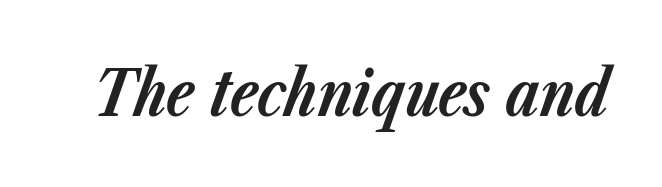
The image shows 63 px bold type, italic (leaning right); set normal letter spacing, not underlined; low stroke contrast and a medium x-height.
